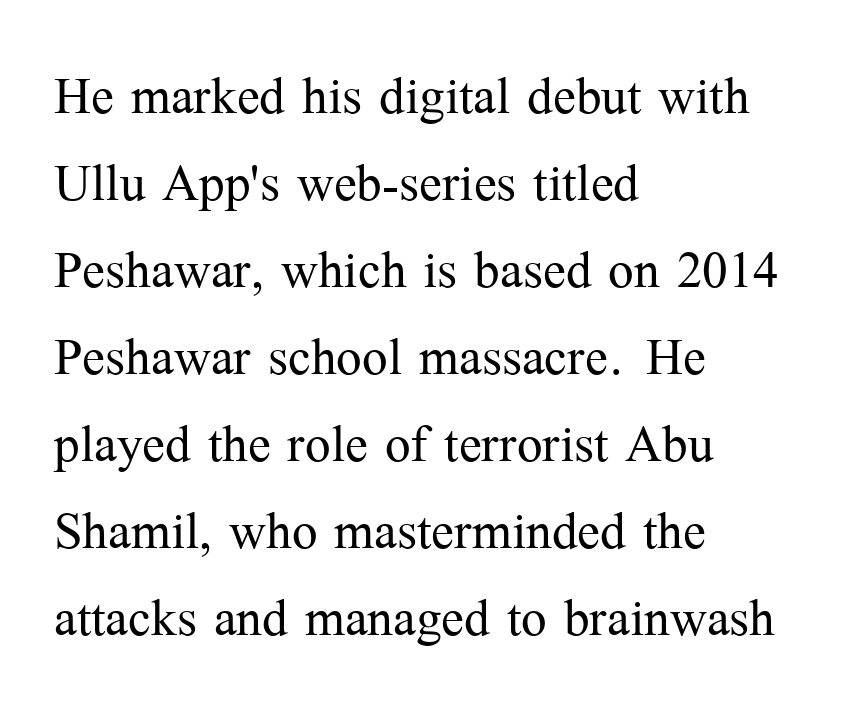
{"serif": "yes", "italic": "no", "bold": "no", "weight": "light", "width": "normal", "stroke_contrast": "medium", "x_height": "medium", "monospaced": "no", "underline": "no", "align": "left", "line_spacing": "normal", "line_spacing_ratio": 1.28, "letter_spacing": "normal", "letter_spacing_em": 0.0, "glyph_px": 68}
